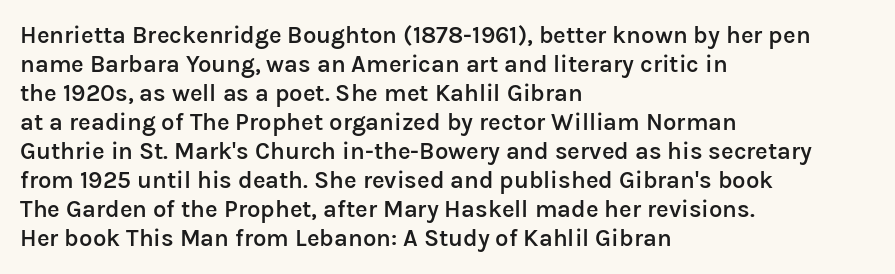
{"italic": "no", "bold": "semi", "underline": "no", "align": "left", "line_spacing_ratio": 1.21, "letter_spacing": "normal", "letter_spacing_em": 0.0, "glyph_px": 24}
